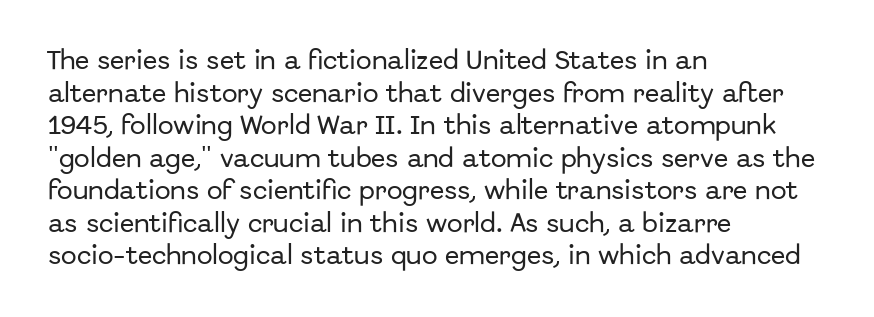
The line-height multiplier appears to be the usual default. Posture: straight, roman, zero tilt. This sample uses plain, unmodified letter spacing. No word sits above an underline.
